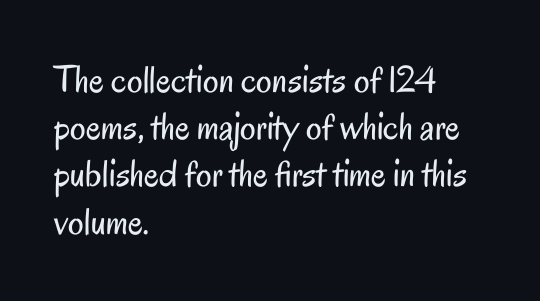
The typography opts for an upright posture over an oblique one. The strokes are not fattened; the text isn't bold. This rendering features lettering with no underline. The letters carry no serifs — their stems end cleanly without finishing strokes. The rendering keeps characters at their native spacing.
